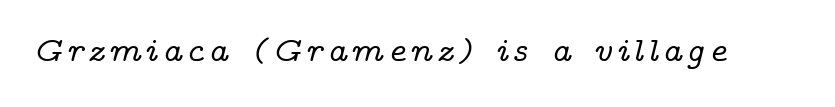
The image shows 34 px wide serif type, italic (leaning right); set not underlined; low stroke contrast and a medium x-height.
